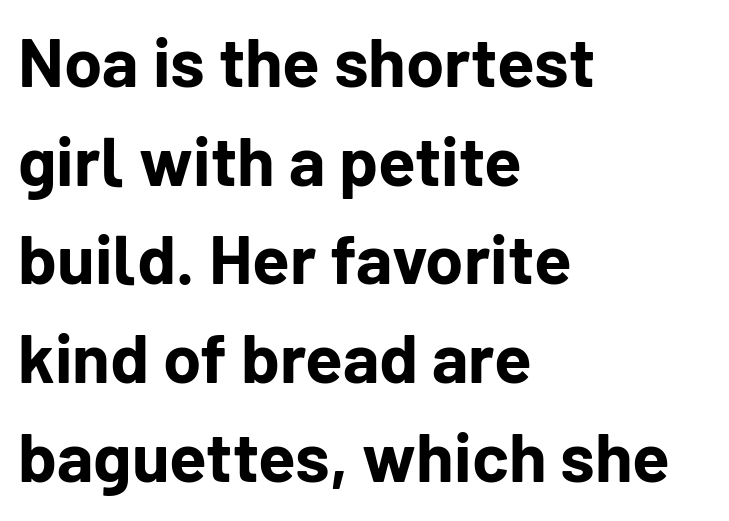
{"serif": "no", "italic": "no", "bold": "yes", "weight": "bold", "width": "normal", "stroke_contrast": "low", "x_height": "medium", "monospaced": "no", "underline": "no", "align": "left", "line_spacing": "normal", "line_spacing_ratio": 1.43, "letter_spacing": "normal", "letter_spacing_em": 0.0, "glyph_px": 69}
